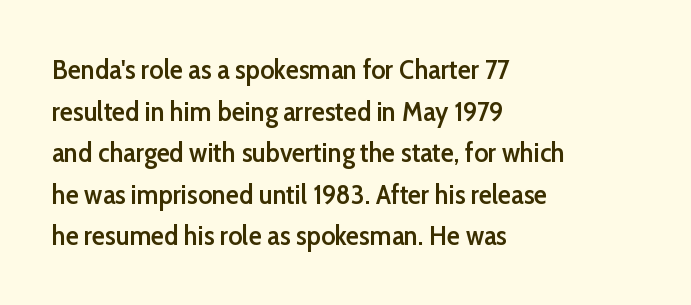
The image shows 27 px text type, upright; set left-aligned, normal line spacing (1.54x), normal letter spacing, not underlined.
